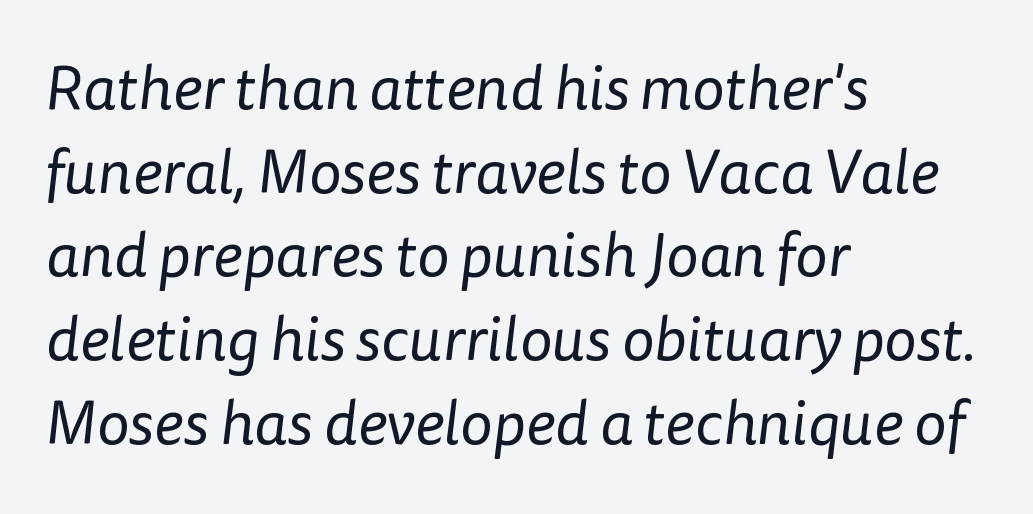
Compared with typical paragraphs, the rows here are spaced about the same. A light-to-regular cut is what we see here. You could call the tracking neutral — neither tight nor loose. The setting favours the left margin, as ordinary paragraphs usually do. The foot of each line stays bare and open.
